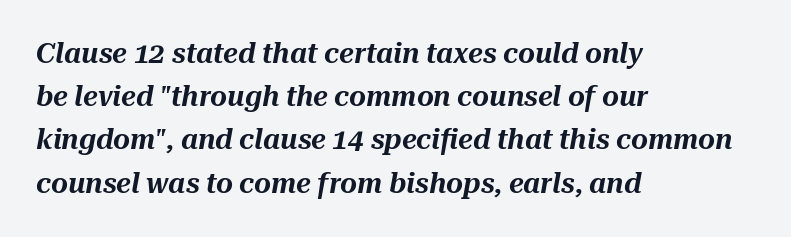
The image shows 29 px text type, italic (leaning right); set left-aligned, normal line spacing (1.49x), normal letter spacing, not underlined; medium stroke contrast and a medium x-height.
